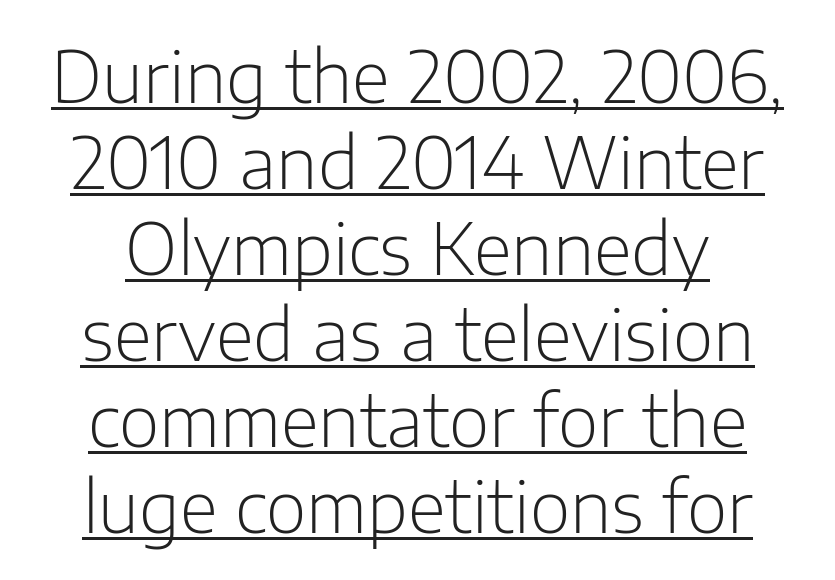
Q: Is the text bold? A: No.
Q: Is the text italic (slanted)? A: No, it is upright.
Q: Is the typeface a serif or a sans-serif typeface? A: Sans-serif.
Q: Is the text underlined? A: Yes.
Q: Is the spacing between letters normal or unusually wide? A: Normal.
Q: Width (condensed, normal, or wide)? A: Normal.
Q: Stroke contrast? A: Low.
Q: x-height? A: Medium.
Q: Monospaced? A: No.
